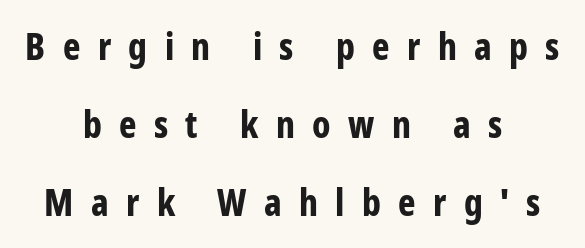
Unlike a traditional serif, this face leaves its strokes unadorned. The lines are quadded center. Emphasis by weight is at full strength: bold. Every character sits straight up, as roman type does. Varying glyph widths throughout — classic text-font behaviour.
